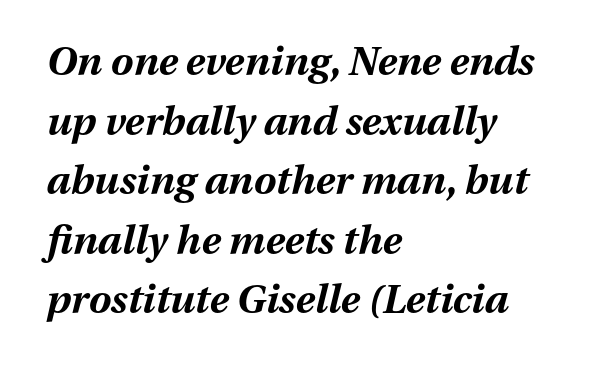
The specimen omits any rule beneath the text block's lines. Each new line begins a customary step beneath the previous one. Yep, that's italic — everything's leaning. This is heavy type, rendered in bold.
